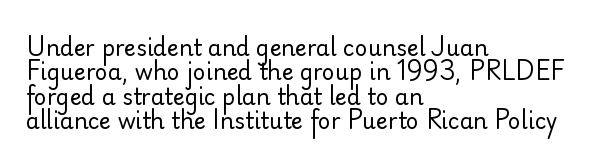
The image shows 22 px text type, upright; set left-aligned, tight line spacing (1.11x), normal letter spacing, not underlined.
